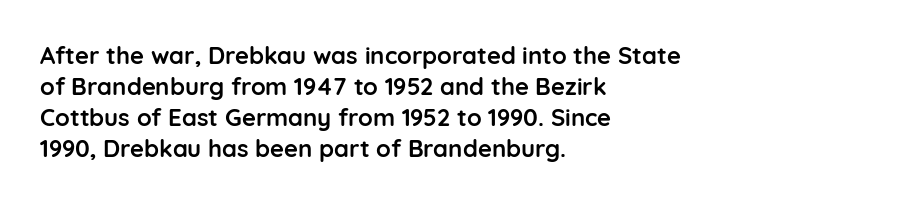
{"italic": "no", "bold": "yes", "underline": "no", "align": "left", "line_spacing": "normal", "line_spacing_ratio": 1.29, "letter_spacing": "normal", "letter_spacing_em": 0.0, "glyph_px": 24}
